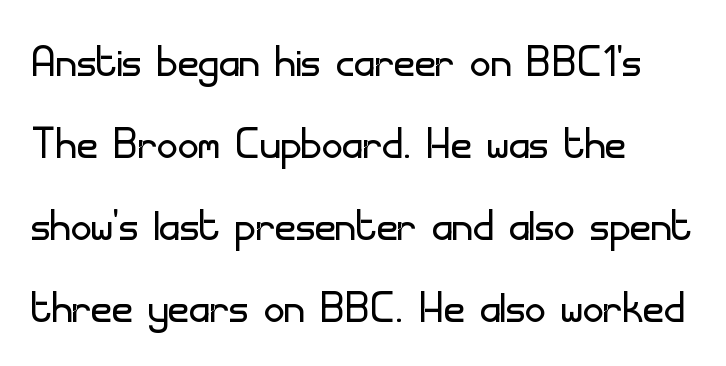
The image shows 57 px light sans-serif type, upright; set left-aligned, normal line spacing (1.44x), normal letter spacing, not underlined; low stroke contrast and a small x-height.
